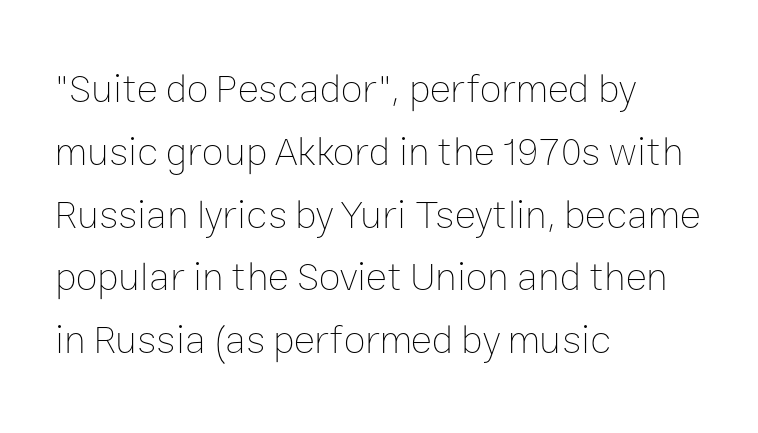
The image shows 40 px thin type, upright; set left-aligned, normal line spacing (1.57x), normal letter spacing, not underlined; low stroke contrast and a medium x-height.
